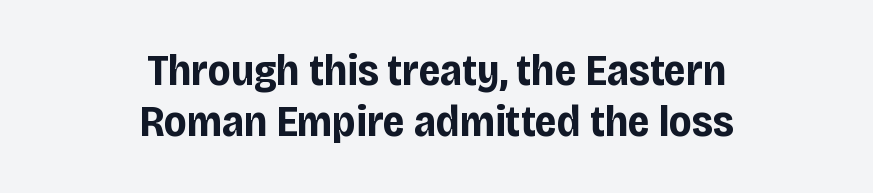
You could not count columns in this text — the font is proportionally spaced. Honestly, there is no underline to notice here at all. Tracking value appears to be zero — textbook default spacing. Stroke terminals: plain, sans-serif. Every stem runs plumb, perpendicular to the baseline.
